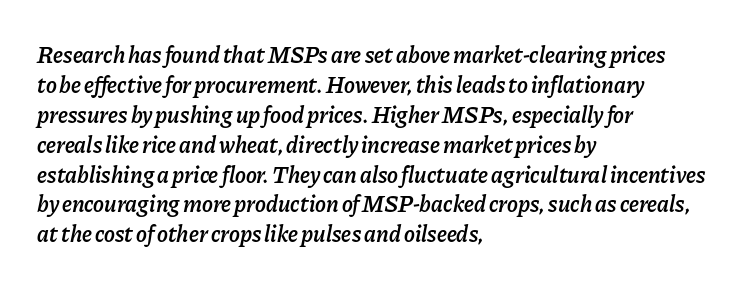
The image shows 23 px text type, italic (leaning right); set left-aligned, normal line spacing (1.3x), normal letter spacing, not underlined.
